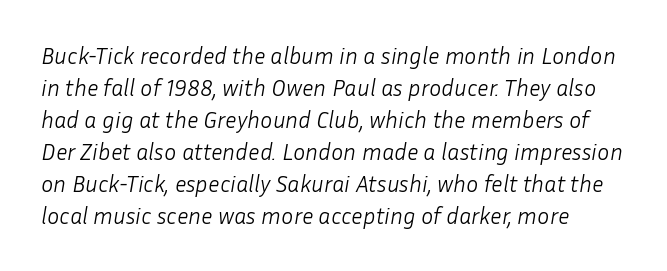
Q: Is the text bold? A: No.
Q: Is the text italic (slanted)? A: Yes, it leans right by about 10 degrees.
Q: Is the text underlined? A: No.
Q: Is the spacing between letters normal or unusually wide? A: Normal.
Q: Is the spacing between lines tight, normal or loose? A: Normal.
